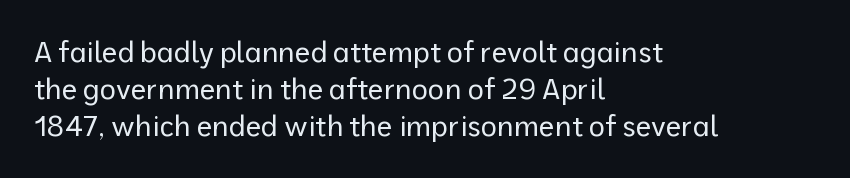
Q: Is the text bold? A: No.
Q: Is the text italic (slanted)? A: No, it is upright.
Q: Is the typeface a serif or a sans-serif typeface? A: Sans-serif.
Q: Is the text underlined? A: No.
Q: How is the paragraph aligned? A: Left-aligned.
Q: Is the spacing between letters normal or unusually wide? A: Normal.
Q: Is the spacing between lines tight, normal or loose? A: Normal.
Q: Width (condensed, normal, or wide)? A: Normal.
Q: Stroke contrast? A: Low.
Q: x-height? A: Medium.
Q: Monospaced? A: No.
